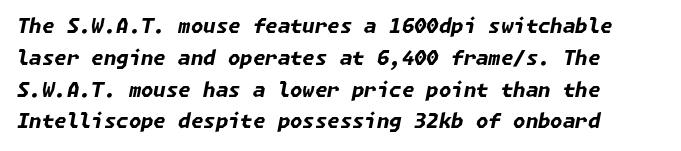
The image shows 20 px bold type, italic (leaning right); set normal line spacing (1.59x), normal letter spacing, not underlined.
